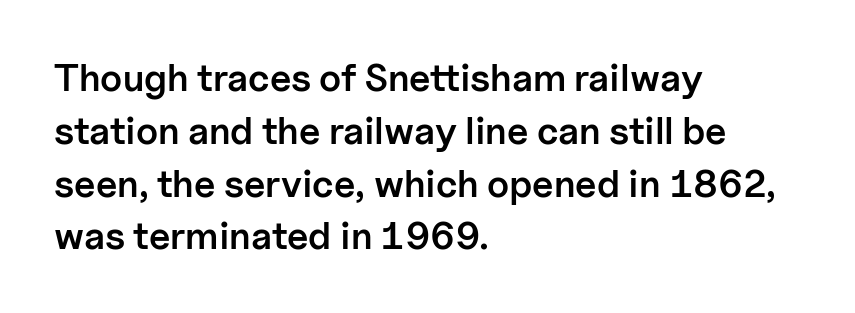
Q: Is the text bold? A: Semi-bold.
Q: Is the text italic (slanted)? A: No, it is upright.
Q: Is the typeface a serif or a sans-serif typeface? A: Sans-serif.
Q: Is the text underlined? A: No.
Q: How is the paragraph aligned? A: Left-aligned.
Q: Is the spacing between letters normal or unusually wide? A: Normal.
Q: Is the spacing between lines tight, normal or loose? A: Normal.
Q: Width (condensed, normal, or wide)? A: Normal.
Q: Stroke contrast? A: Low.
Q: x-height? A: Medium.
Q: Monospaced? A: No.
